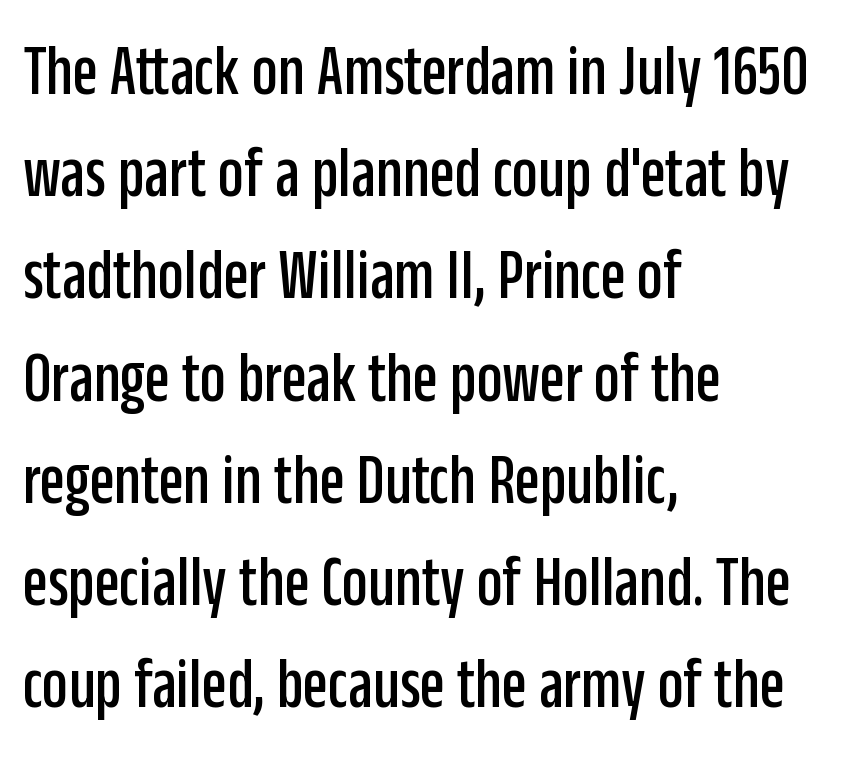
The image shows 72 px condensed sans-serif type, upright; set left-aligned, normal line spacing (1.42x), normal letter spacing, not underlined; low stroke contrast and a large x-height.
